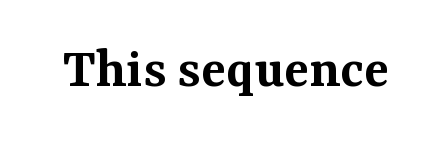
The image shows 58 px semibold serif type, upright; set normal letter spacing, not underlined; medium stroke contrast and a medium x-height.
